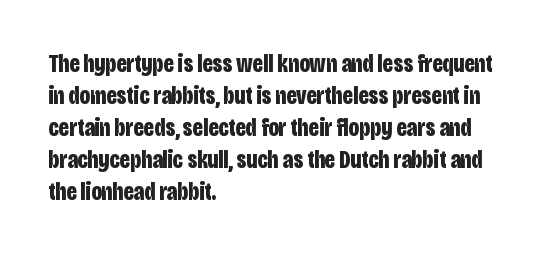
Q: Is the text bold? A: Yes.
Q: Is the text italic (slanted)? A: No, it is upright.
Q: Is the text underlined? A: No.
Q: How is the paragraph aligned? A: Left-aligned.
Q: Is the spacing between letters normal or unusually wide? A: Normal.
Q: Is the spacing between lines tight, normal or loose? A: Normal.
